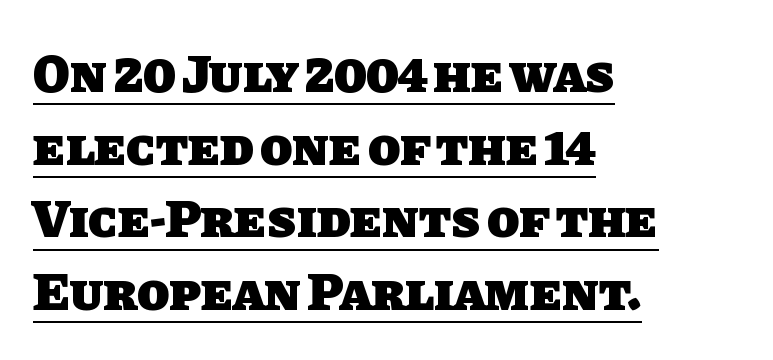
Q: Is the text bold? A: Yes.
Q: Is the typeface a serif or a sans-serif typeface? A: Sans-serif.
Q: Is the text underlined? A: Yes.
Q: How is the paragraph aligned? A: Left-aligned.
Q: Is the spacing between letters normal or unusually wide? A: Normal.
Q: Is the spacing between lines tight, normal or loose? A: Normal.
Q: Width (condensed, normal, or wide)? A: Normal.
Q: Stroke contrast? A: Low.
Q: x-height? A: Large.
Q: Monospaced? A: No.
